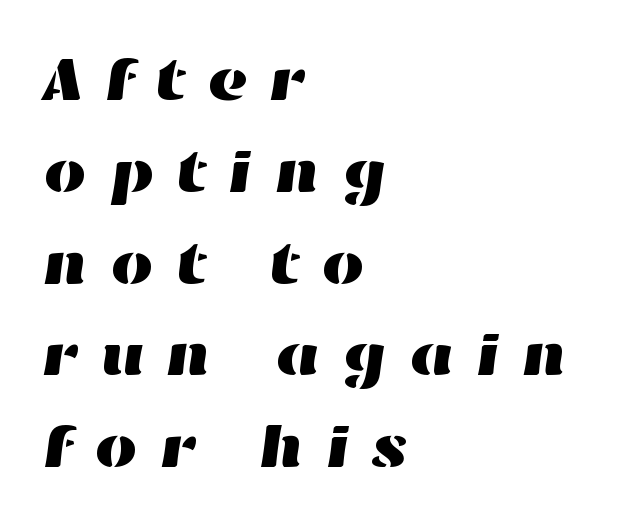
Q: Is the text underlined? A: No.
Q: How is the paragraph aligned? A: Left-aligned.
Q: Is the spacing between letters normal or unusually wide? A: Unusually wide.
Q: Is the spacing between lines tight, normal or loose? A: Normal.
Q: Width (condensed, normal, or wide)? A: Wide.
Q: Stroke contrast? A: High.
Q: x-height? A: Medium.
Q: Monospaced? A: No.
